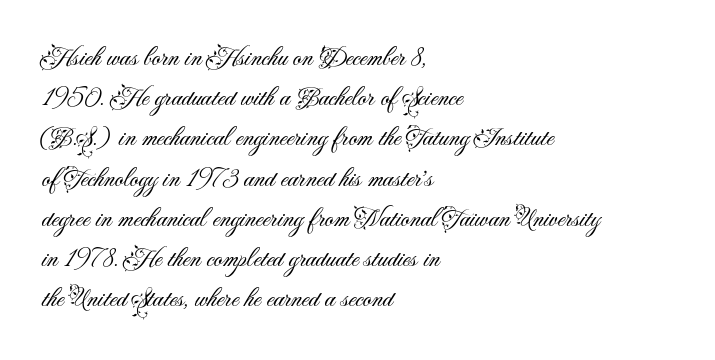
Q: Is the text bold? A: No.
Q: Is the text italic (slanted)? A: Yes.
Q: Is the text underlined? A: No.
Q: How is the paragraph aligned? A: Left-aligned.
Q: Is the spacing between letters normal or unusually wide? A: Normal.
Q: Is the spacing between lines tight, normal or loose? A: Normal.
